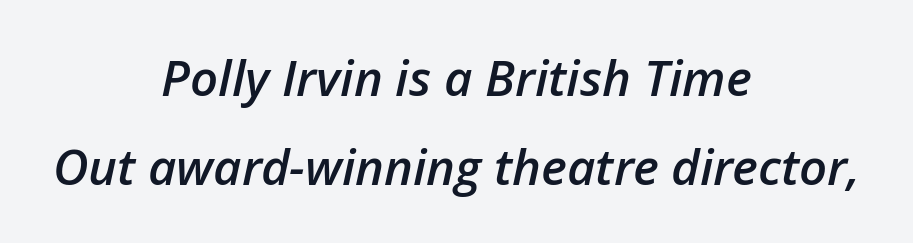
{"italic": "yes", "lean": "right", "slant_degrees": 12, "bold": "semi", "weight": "semibold", "width": "normal", "stroke_contrast": "low", "x_height": "medium", "monospaced": "no", "underline": "no", "align": "center", "line_spacing_ratio": 1.81, "letter_spacing": "normal", "letter_spacing_em": 0.0, "glyph_px": 49}
